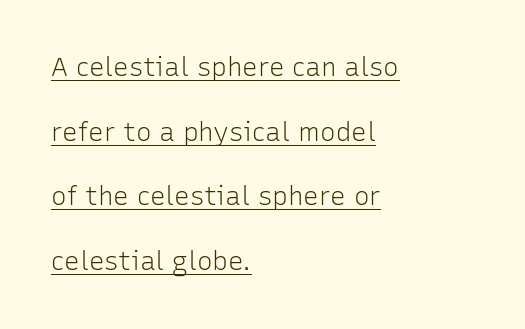
The image shows 26 px text type, upright; set left-aligned, loose line spacing (2.49x), normal letter spacing, underlined.
